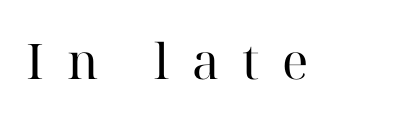
{"serif": "yes", "italic": "no", "bold": "no", "weight": "regular", "width": "normal", "stroke_contrast": "high", "x_height": "medium", "monospaced": "no", "underline": "no", "letter_spacing": "wide", "letter_spacing_em": 0.46, "glyph_px": 49}
